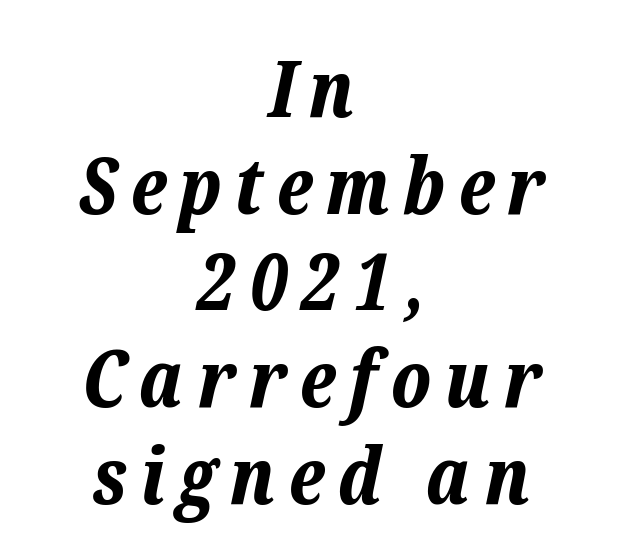
The image shows 78 px bold type, italic (leaning right); set centered, line spacing 1.24x, not underlined; low stroke contrast and a medium x-height.
